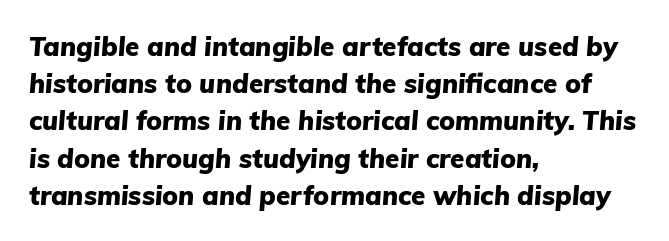
Q: Is the text bold? A: Yes.
Q: Is the text italic (slanted)? A: Yes, it leans right by about 5 degrees.
Q: Is the text underlined? A: No.
Q: How is the paragraph aligned? A: Left-aligned.
Q: Is the spacing between letters normal or unusually wide? A: Normal.
Q: Is the spacing between lines tight, normal or loose? A: Normal.
